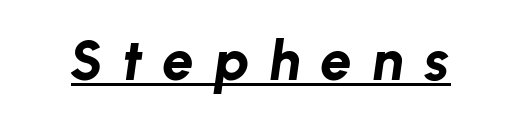
{"italic": "yes", "lean": "right", "slant_degrees": 8, "bold": "yes", "weight": "bold", "width": "normal", "stroke_contrast": "low", "x_height": "medium", "monospaced": "no", "underline": "yes", "letter_spacing": "wide", "letter_spacing_em": 0.36, "glyph_px": 56}
